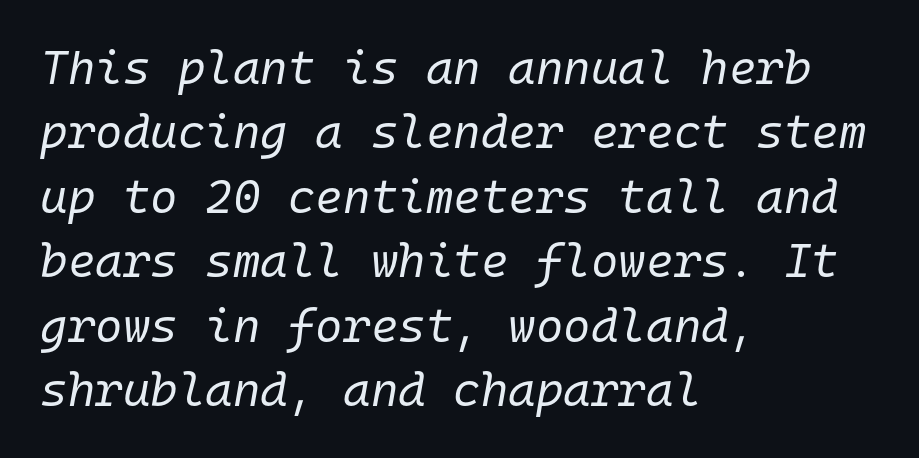
The typesetter chose a ragged-right arrangement here. The words here are not underlined. Stroke mass is kept to a normal reading level or below. Honestly, the row spacing looks completely unremarkable.
